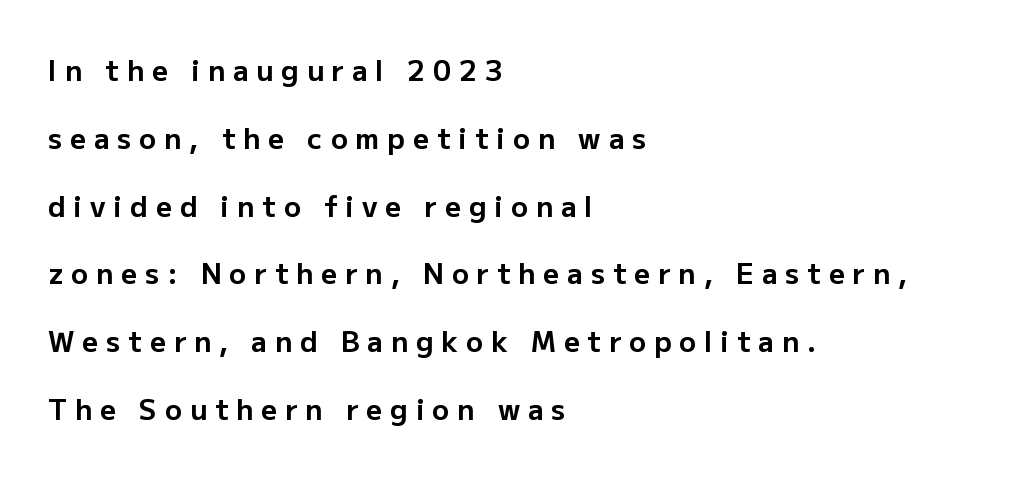
The strokes are fattened all the way to bold. If you drew a line through each stem, it would be perfectly vertical. Spacing verdict: proportional, widths tailored to each character. Check the space under the baseline: it is left empty.
